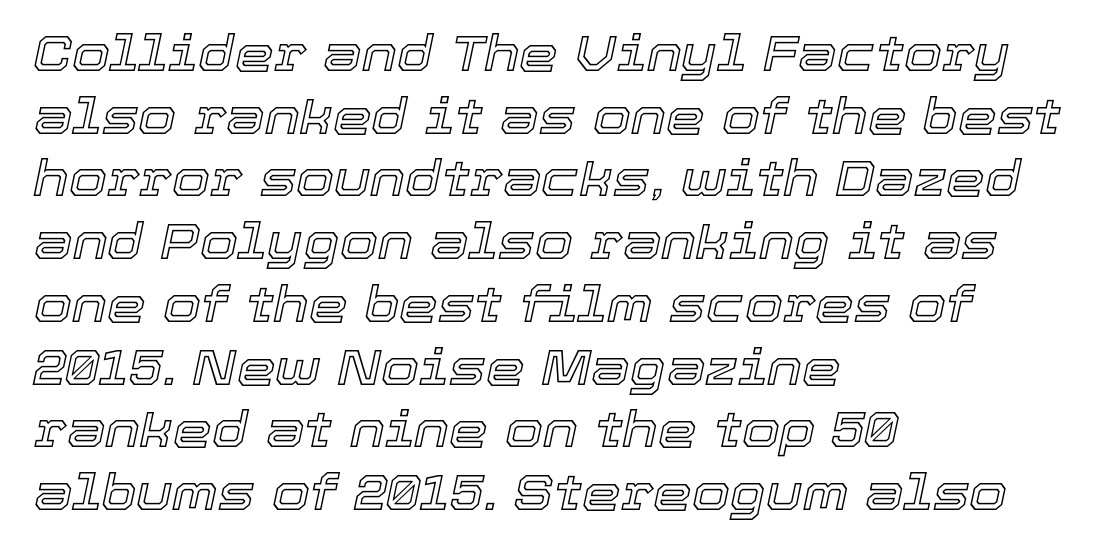
Q: Is the text italic (slanted)? A: Yes, it leans right by about 12 degrees.
Q: Is the text underlined? A: No.
Q: How is the paragraph aligned? A: Left-aligned.
Q: Is the spacing between letters normal or unusually wide? A: Normal.
Q: Is the spacing between lines tight, normal or loose? A: Normal.
Q: Width (condensed, normal, or wide)? A: Normal.
Q: x-height? A: Medium.
Q: Monospaced? A: No.
